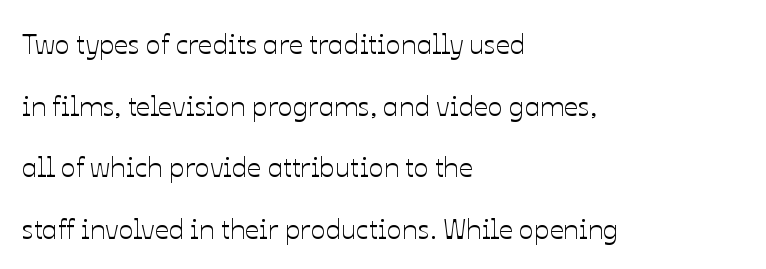
The image shows 28 px text type, upright; set left-aligned, loose line spacing (2.2x), normal letter spacing, not underlined; low stroke contrast and a medium x-height.
